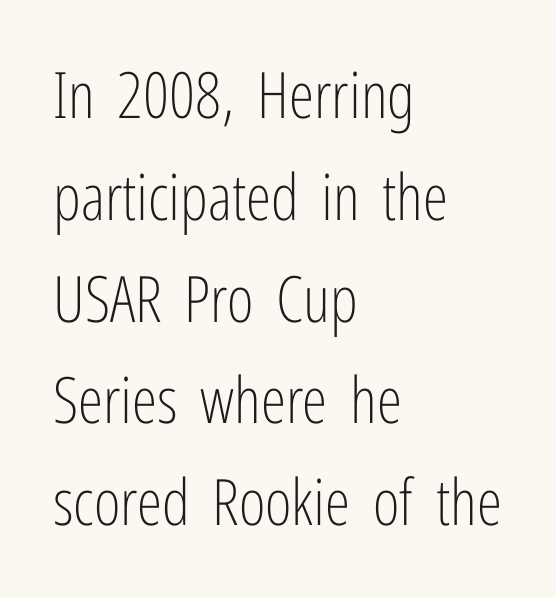
Q: Is the text bold? A: No.
Q: Is the text italic (slanted)? A: No, it is upright.
Q: Is the typeface a serif or a sans-serif typeface? A: Sans-serif.
Q: Is the text underlined? A: No.
Q: How is the paragraph aligned? A: Left-aligned.
Q: Is the spacing between letters normal or unusually wide? A: Normal.
Q: Is the spacing between lines tight, normal or loose? A: Normal.
Q: Width (condensed, normal, or wide)? A: Condensed.
Q: Stroke contrast? A: Low.
Q: x-height? A: Medium.
Q: Monospaced? A: No.
